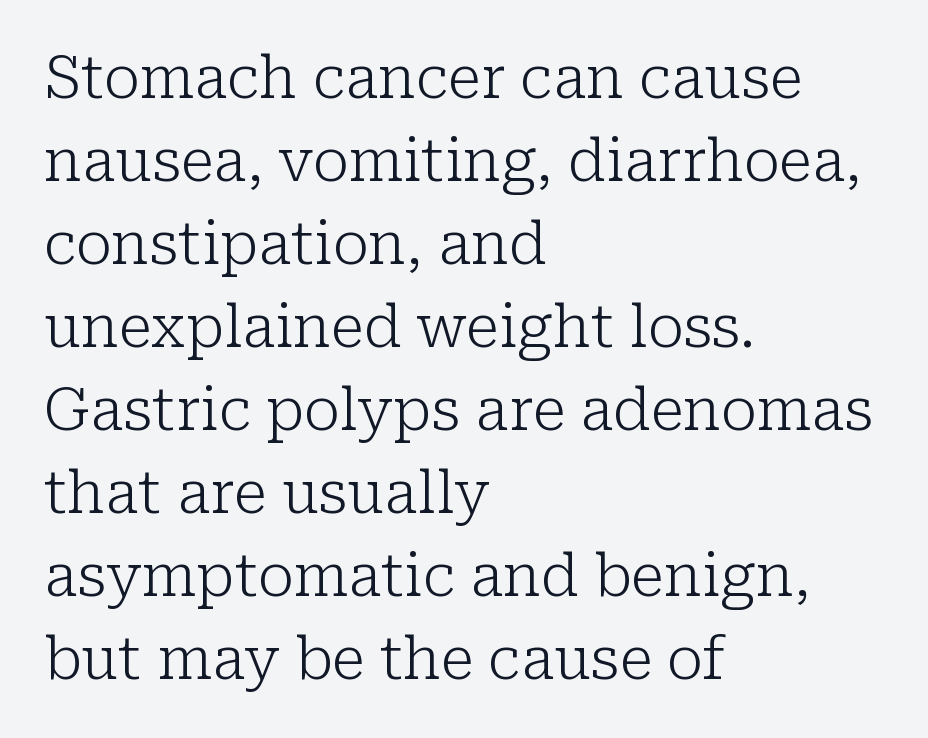
Q: Is the text bold? A: No.
Q: Is the text italic (slanted)? A: No, it is upright.
Q: Is the typeface a serif or a sans-serif typeface? A: Serif.
Q: Is the text underlined? A: No.
Q: How is the paragraph aligned? A: Left-aligned.
Q: Is the spacing between letters normal or unusually wide? A: Normal.
Q: Is the spacing between lines tight, normal or loose? A: Normal.
Q: Width (condensed, normal, or wide)? A: Normal.
Q: Stroke contrast? A: Low.
Q: x-height? A: Medium.
Q: Monospaced? A: No.
